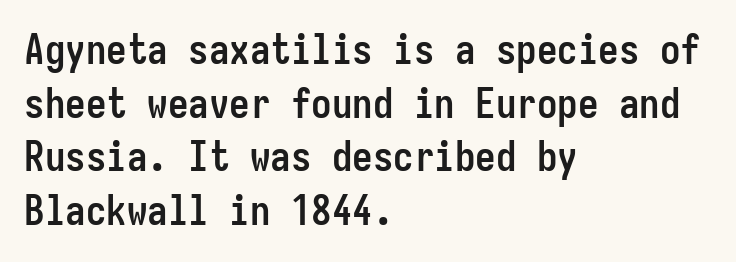
Q: Is the text bold? A: Yes.
Q: Is the text italic (slanted)? A: No, it is upright.
Q: Is the typeface a serif or a sans-serif typeface? A: Sans-serif.
Q: Is the text underlined? A: No.
Q: How is the paragraph aligned? A: Left-aligned.
Q: Is the spacing between letters normal or unusually wide? A: Normal.
Q: Is the spacing between lines tight, normal or loose? A: Normal.
Q: Width (condensed, normal, or wide)? A: Condensed.
Q: Stroke contrast? A: Low.
Q: x-height? A: Medium.
Q: Monospaced? A: Yes.
